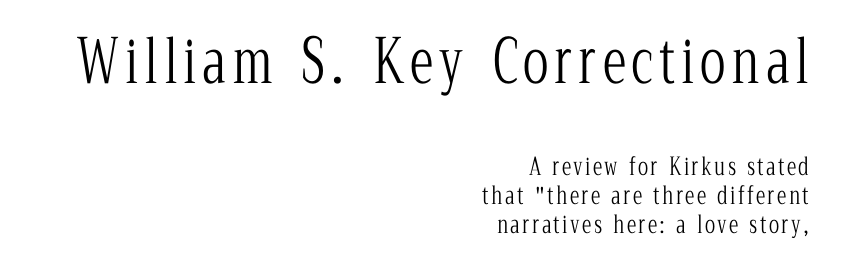
Q: Is the text bold? A: No.
Q: Is the text italic (slanted)? A: No, it is upright.
Q: Is the typeface a serif or a sans-serif typeface? A: Serif.
Q: Is the text underlined? A: No.
Q: How is the paragraph aligned? A: Right-aligned.
Q: Which block of text is set in a larger size, the first (top) or the second (bottom)? A: The first (top) one.
Q: Width (condensed, normal, or wide)? A: Condensed.
Q: Stroke contrast? A: Low.
Q: x-height? A: Medium.
Q: Monospaced? A: No.
